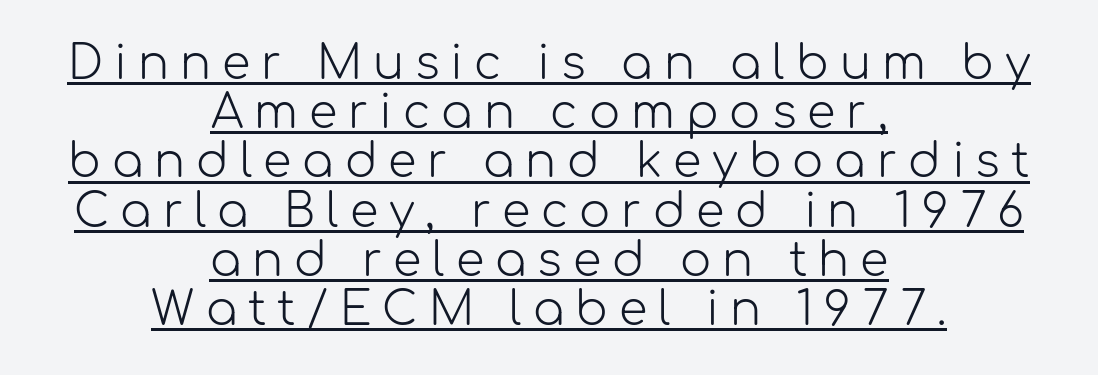
Q: Is the text bold? A: No.
Q: Is the text italic (slanted)? A: No, it is upright.
Q: Is the typeface a serif or a sans-serif typeface? A: Sans-serif.
Q: Is the text underlined? A: Yes.
Q: How is the paragraph aligned? A: Centered.
Q: Is the spacing between letters normal or unusually wide? A: Unusually wide.
Q: Is the spacing between lines tight, normal or loose? A: Tight.
Q: Width (condensed, normal, or wide)? A: Normal.
Q: Stroke contrast? A: Low.
Q: x-height? A: Medium.
Q: Monospaced? A: No.
